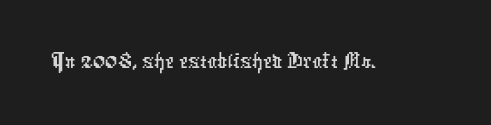
Words appear dense and cohesive because spacing is normal. Varying glyph widths throughout — classic text-font behaviour. Plain, unruled lines of type. Serif or sans? Sans — the stroke terminals are bare.
